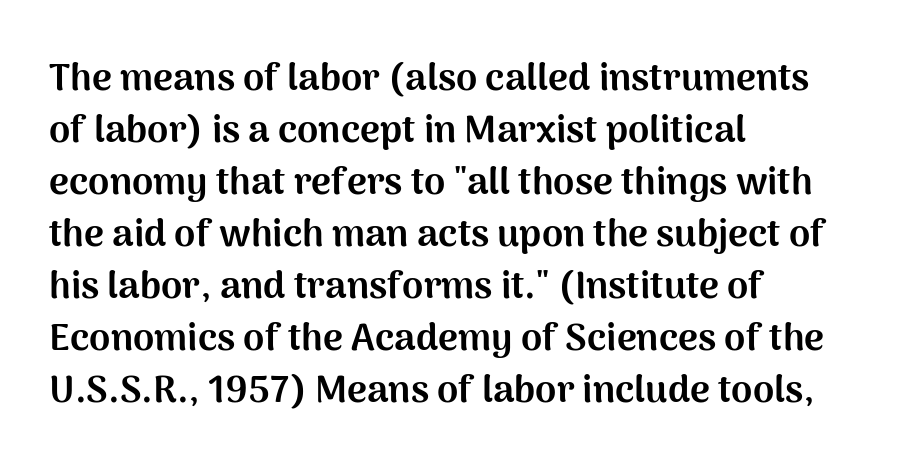
Q: Is the text bold? A: Yes.
Q: Is the text italic (slanted)? A: No, it is upright.
Q: Is the typeface a serif or a sans-serif typeface? A: Sans-serif.
Q: Is the text underlined? A: No.
Q: How is the paragraph aligned? A: Left-aligned.
Q: Is the spacing between letters normal or unusually wide? A: Normal.
Q: Is the spacing between lines tight, normal or loose? A: Normal.
Q: Width (condensed, normal, or wide)? A: Normal.
Q: Stroke contrast? A: Medium.
Q: x-height? A: Medium.
Q: Monospaced? A: No.
